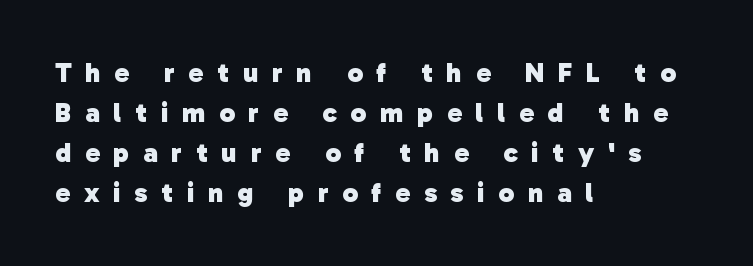
The image shows 28 px heavy sans-serif type; set left-aligned, normal line spacing (1.43x), unusually wide letter spacing (+0.49 em), not underlined; low stroke contrast and a medium x-height.
